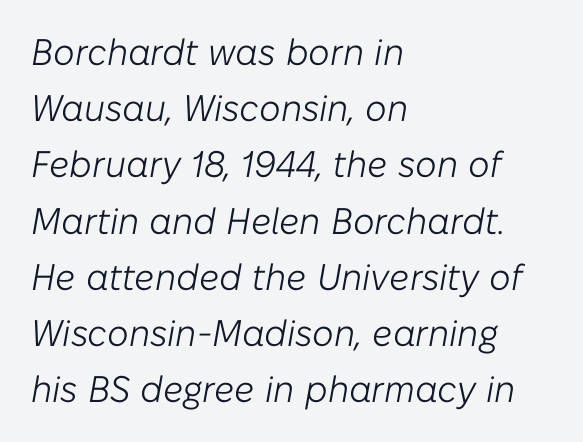
These glyphs show unthickened strokes, regular width or finer. Horizontal alignment here is leftward, the default for most running prose. A typesetter would call this proportional, since set widths differ per character. Inter-character spacing is left at the font's built-in metrics. Quick note: underline off.
